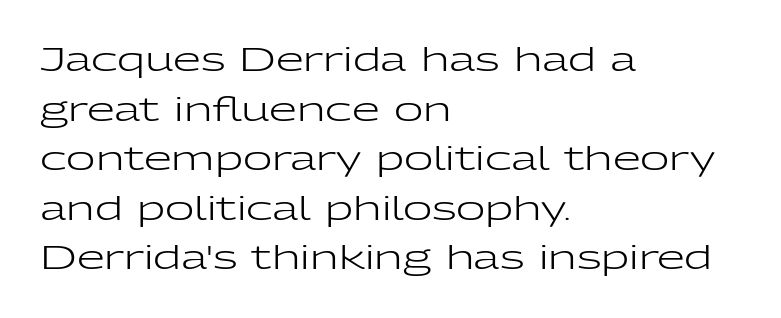
Nobody drew a line under any word here. Nothing sits at the stroke ends, so this counts as sans-serif. This sample has the flowing, uneven cadence of proportional lettering. Baseline-to-baseline distance is the conventional proportion of letter height. The axis of the letterforms is exactly vertical. This rendering uses left alignment, leaving the right contour irregular.
